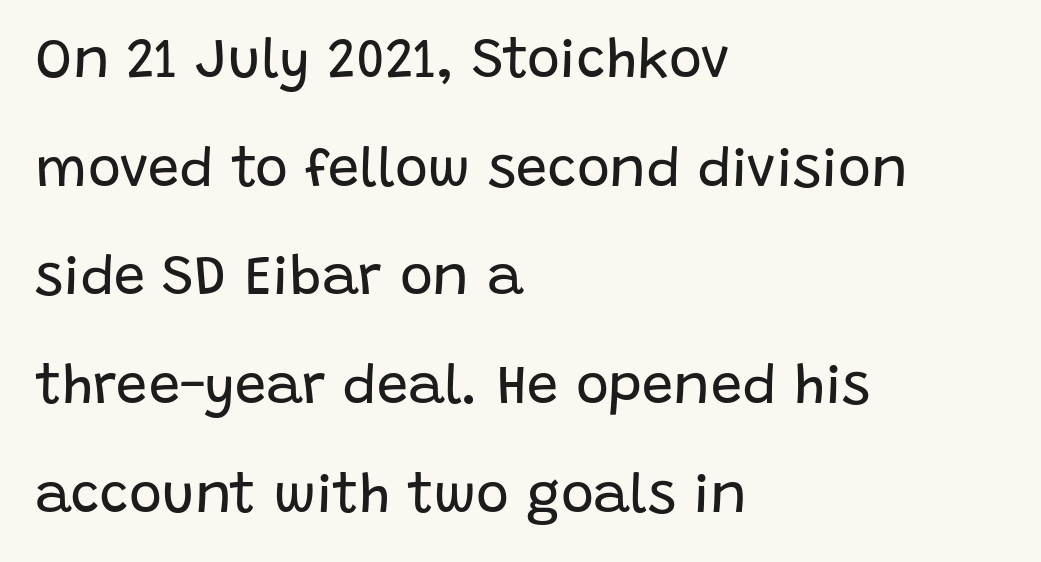
{"serif": "no", "italic": "no", "bold": "no", "weight": "regular", "width": "normal", "stroke_contrast": "low", "x_height": "large", "monospaced": "no", "underline": "no", "align": "left", "line_spacing": "loose", "line_spacing_ratio": 1.94, "letter_spacing": "normal", "letter_spacing_em": 0.0, "glyph_px": 56}
